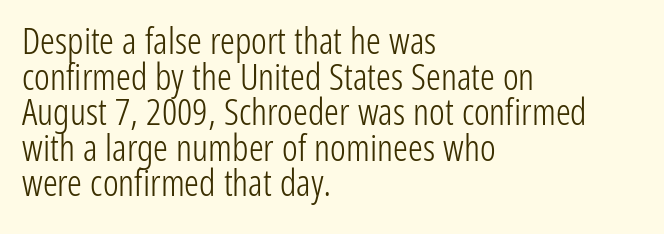
{"serif": "no", "italic": "no", "bold": "no", "weight": "light", "width": "condensed", "stroke_contrast": "low", "x_height": "medium", "monospaced": "no", "underline": "no", "align": "left", "line_spacing": "tight", "line_spacing_ratio": 0.96, "letter_spacing": "normal", "letter_spacing_em": 0.0, "glyph_px": 37}
